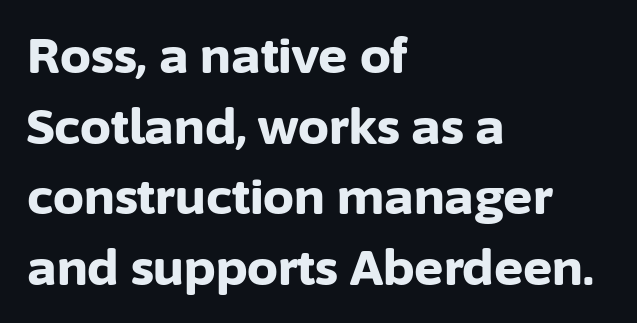
Q: Is the text bold? A: Yes.
Q: Is the text italic (slanted)? A: No, it is upright.
Q: Is the typeface a serif or a sans-serif typeface? A: Sans-serif.
Q: Is the text underlined? A: No.
Q: How is the paragraph aligned? A: Left-aligned.
Q: Is the spacing between letters normal or unusually wide? A: Normal.
Q: Is the spacing between lines tight, normal or loose? A: Normal.
Q: Width (condensed, normal, or wide)? A: Normal.
Q: Stroke contrast? A: Low.
Q: x-height? A: Medium.
Q: Monospaced? A: No.
